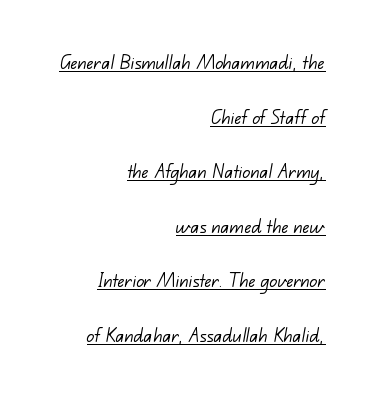
Looks like someone drew a line under every word here. This rendering uses right alignment, leaving the left contour irregular. The letterforms sit at book weight or below. There is no visible air inserted between adjacent glyphs. A typesetter would call this leading open, well beyond the default.
